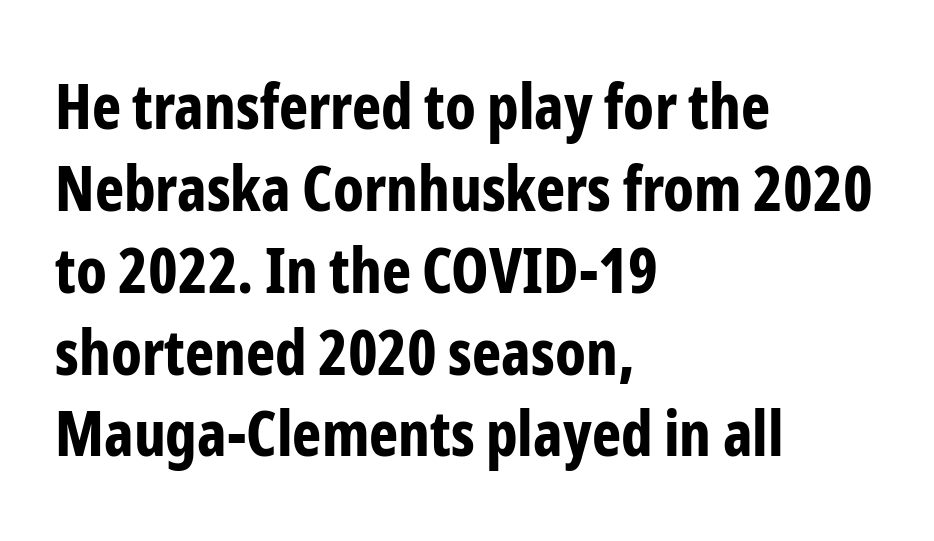
Q: Is the text bold? A: Yes.
Q: Is the text italic (slanted)? A: No, it is upright.
Q: Is the typeface a serif or a sans-serif typeface? A: Sans-serif.
Q: Is the text underlined? A: No.
Q: How is the paragraph aligned? A: Left-aligned.
Q: Is the spacing between letters normal or unusually wide? A: Normal.
Q: Is the spacing between lines tight, normal or loose? A: Normal.
Q: Width (condensed, normal, or wide)? A: Condensed.
Q: Stroke contrast? A: Low.
Q: x-height? A: Medium.
Q: Monospaced? A: No.
